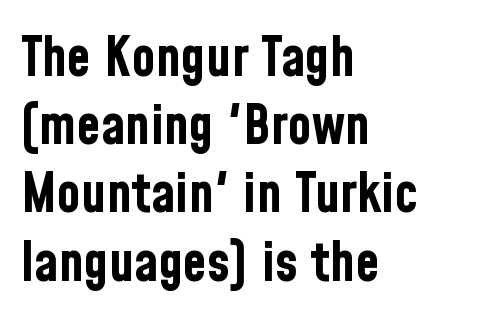
The image shows 55 px bold, condensed sans-serif type, upright; set left-aligned, line spacing 1.24x, normal letter spacing, not underlined; low stroke contrast and a medium x-height.
